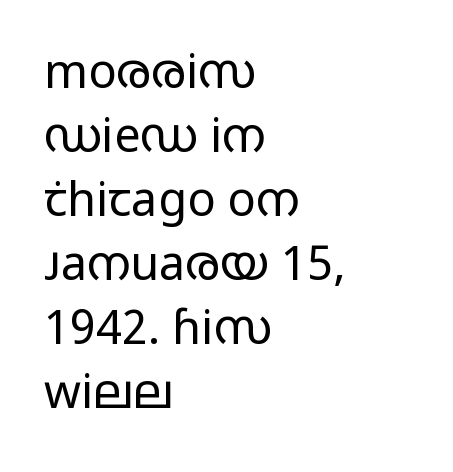
Q: Is the text bold? A: No.
Q: Is the text italic (slanted)? A: No, it is upright.
Q: Is the typeface a serif or a sans-serif typeface? A: Sans-serif.
Q: Is the text underlined? A: No.
Q: How is the paragraph aligned? A: Left-aligned.
Q: Is the spacing between letters normal or unusually wide? A: Normal.
Q: Is the spacing between lines tight, normal or loose? A: Normal.
Q: Width (condensed, normal, or wide)? A: Wide.
Q: Stroke contrast? A: Low.
Q: x-height? A: Medium.
Q: Monospaced? A: No.
